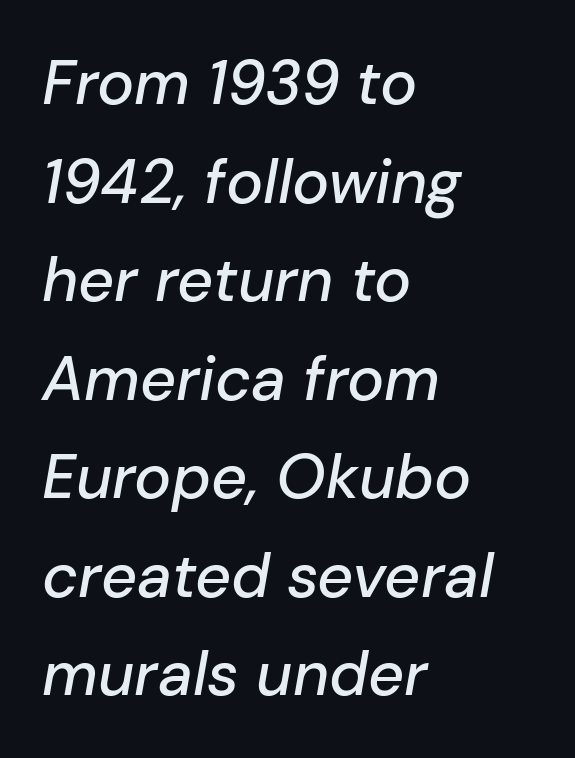
Q: Is the text italic (slanted)? A: Yes, it leans right by about 10 degrees.
Q: Is the text underlined? A: No.
Q: How is the paragraph aligned? A: Left-aligned.
Q: Is the spacing between letters normal or unusually wide? A: Normal.
Q: Is the spacing between lines tight, normal or loose? A: Normal.
Q: Width (condensed, normal, or wide)? A: Normal.
Q: Stroke contrast? A: Low.
Q: x-height? A: Medium.
Q: Monospaced? A: No.
